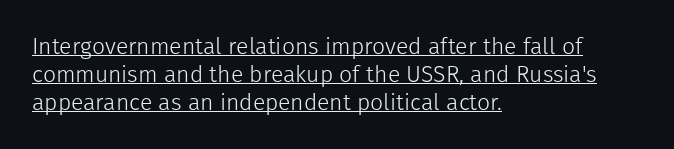
{"italic": "no", "bold": "no", "underline": "yes", "align": "left", "line_spacing_ratio": 1.21, "letter_spacing": "normal", "letter_spacing_em": 0.0, "glyph_px": 23}
